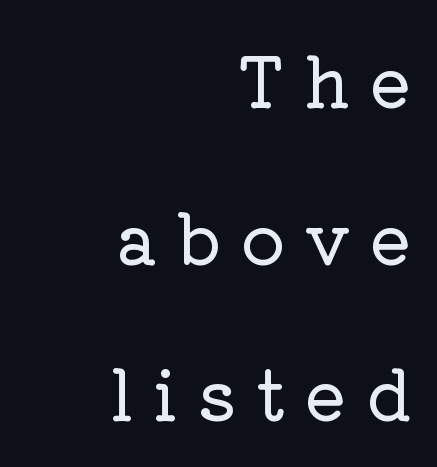
The image shows 69 px serif type, upright; set right-aligned, loose line spacing (2.27x), unusually wide letter spacing (+0.28 em), not underlined; low stroke contrast and a medium x-height.
